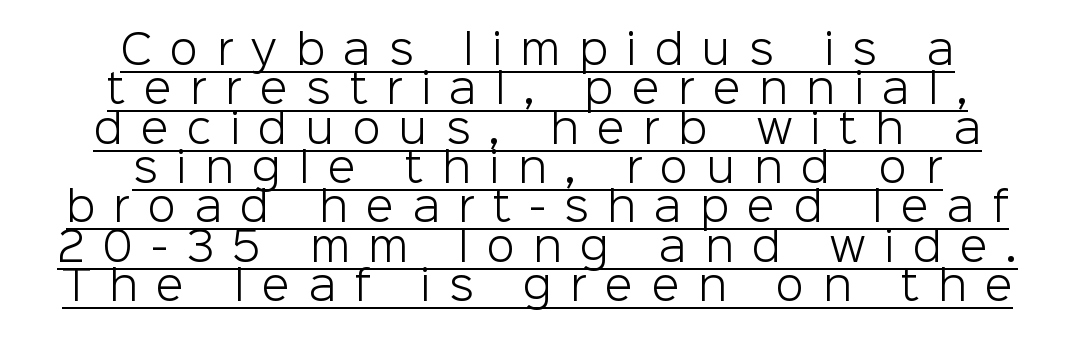
Q: Is the text bold? A: No.
Q: Is the text italic (slanted)? A: No, it is upright.
Q: Is the typeface a serif or a sans-serif typeface? A: Sans-serif.
Q: Is the text underlined? A: Yes.
Q: How is the paragraph aligned? A: Centered.
Q: Is the spacing between letters normal or unusually wide? A: Unusually wide.
Q: Is the spacing between lines tight, normal or loose? A: Tight.
Q: Width (condensed, normal, or wide)? A: Normal.
Q: Stroke contrast? A: Low.
Q: x-height? A: Medium.
Q: Monospaced? A: No.
